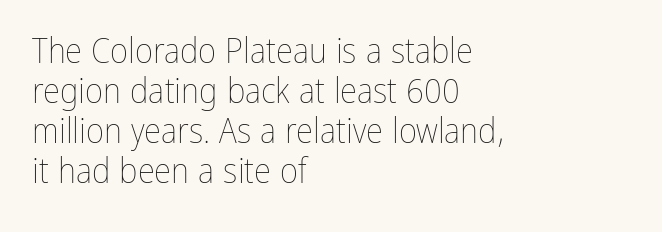
Q: Is the text bold? A: No.
Q: Is the text italic (slanted)? A: No, it is upright.
Q: Is the text underlined? A: No.
Q: How is the paragraph aligned? A: Left-aligned.
Q: Is the spacing between letters normal or unusually wide? A: Normal.
Q: Is the spacing between lines tight, normal or loose? A: Tight.
Q: Width (condensed, normal, or wide)? A: Condensed.
Q: Stroke contrast? A: Low.
Q: x-height? A: Medium.
Q: Monospaced? A: No.
